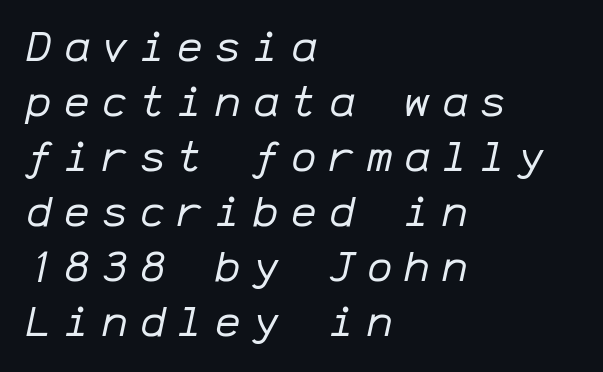
A light-to-regular cut is what we see here. This rendering features lettering with no underline. Note the uniform advance width — an 'i' takes as much space as an 'm'. The passage shown stacks its lines at a standard gap. The passage is arranged the way most books set body copy — flush left. Tall strokes in this sample are angled rather than plumb.
